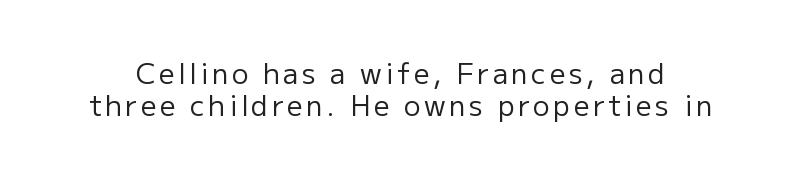
{"serif": "no", "italic": "no", "bold": "no", "weight": "regular", "width": "normal", "stroke_contrast": "low", "x_height": "medium", "monospaced": "no", "underline": "no", "line_spacing": "tight", "line_spacing_ratio": 1.13, "glyph_px": 28}
